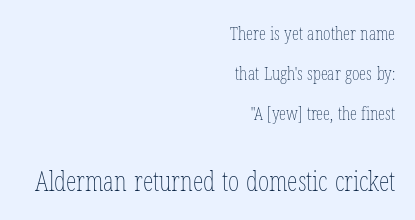
{"italic": "no", "bold": "no", "underline": "no", "align": "right", "line_spacing": "loose", "line_spacing_ratio": 2.23, "letter_spacing": "normal", "letter_spacing_em": 0.0, "larger_block": "second", "size_ratio": 1.5, "glyph_px": 27}
